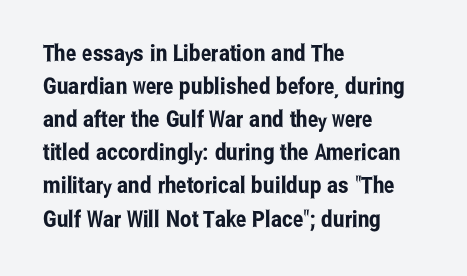
The block of text has a typical density, with ordinary space between rows. Tracking here is standard; glyphs follow each other at the usual distance. The strip under each line holds only bare page. The lettering holds an erect, upright posture throughout. Teacher's note: observe the even left margin — that is flush-left alignment.
